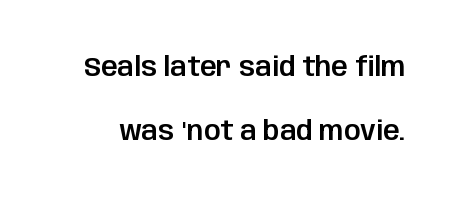
Q: Is the text italic (slanted)? A: No, it is upright.
Q: Is the text underlined? A: No.
Q: Is the spacing between letters normal or unusually wide? A: Normal.
Q: Is the spacing between lines tight, normal or loose? A: Loose.
